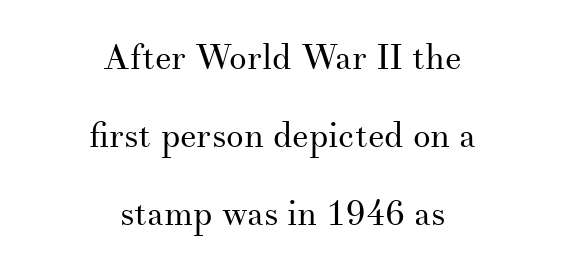
The image shows 35 px regular-weight serif type, upright; set centered, loose line spacing (2.23x), normal letter spacing, not underlined; medium stroke contrast and a small x-height.
